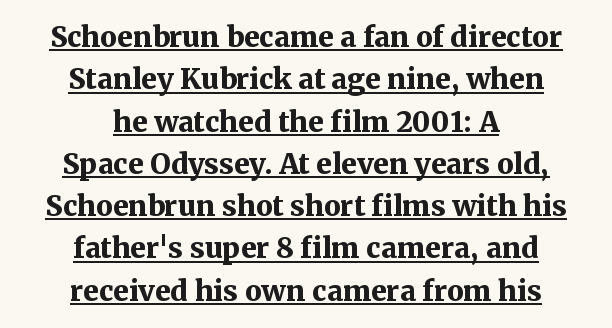
{"serif": "yes", "italic": "no", "bold": "yes", "weight": "bold", "width": "normal", "stroke_contrast": "medium", "x_height": "medium", "monospaced": "no", "underline": "yes", "align": "center", "line_spacing": "normal", "line_spacing_ratio": 1.51, "letter_spacing": "normal", "letter_spacing_em": 0.0, "glyph_px": 28}
